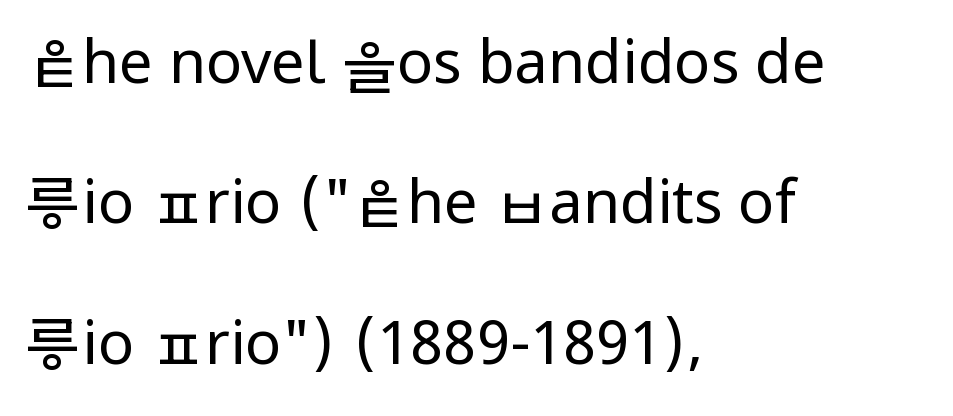
{"serif": "no", "italic": "no", "bold": "no", "weight": "regular", "width": "normal", "stroke_contrast": "low", "x_height": "medium", "monospaced": "no", "underline": "no", "align": "left", "line_spacing": "loose", "line_spacing_ratio": 2.34, "letter_spacing": "normal", "letter_spacing_em": 0.0, "glyph_px": 60}
